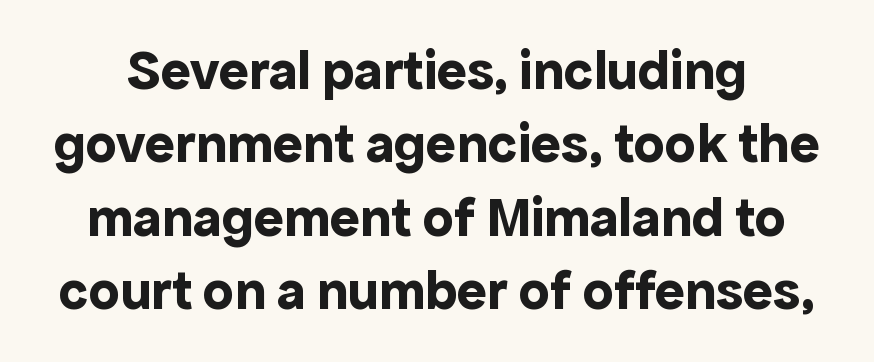
Q: Is the text bold? A: Yes.
Q: Is the text italic (slanted)? A: No, it is upright.
Q: Is the typeface a serif or a sans-serif typeface? A: Sans-serif.
Q: Is the text underlined? A: No.
Q: Is the spacing between letters normal or unusually wide? A: Normal.
Q: Is the spacing between lines tight, normal or loose? A: Normal.
Q: Width (condensed, normal, or wide)? A: Normal.
Q: x-height? A: Medium.
Q: Monospaced? A: No.
